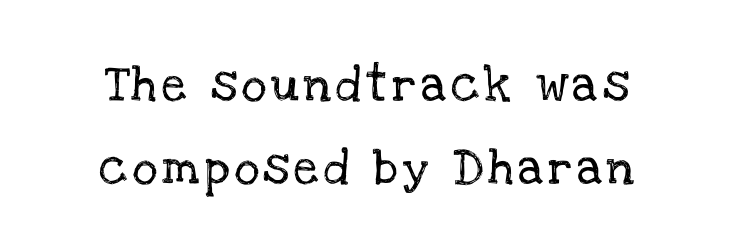
The image shows 35 px serif type, upright; set centered, loose line spacing (2.36x), not underlined; low stroke contrast and a large x-height.
